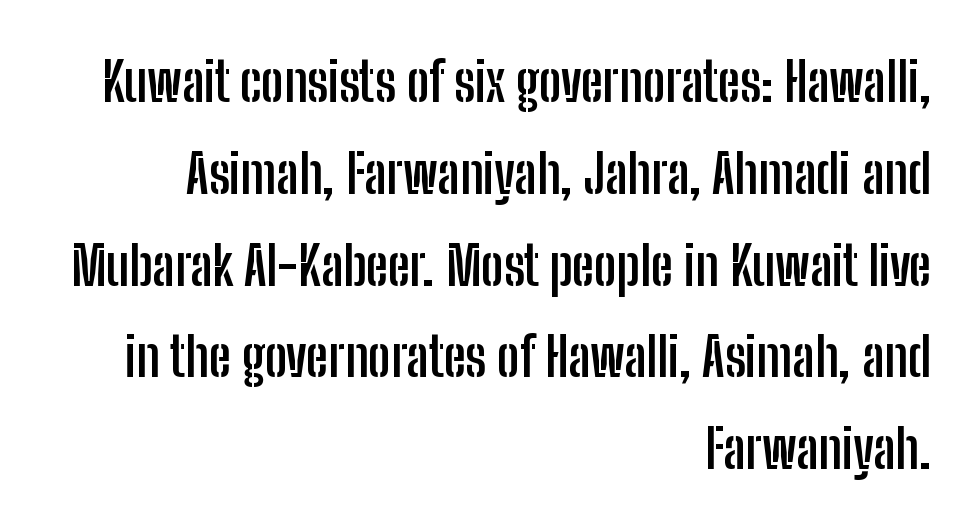
The image shows 54 px semibold, condensed sans-serif type, upright; set right-aligned, normal line spacing (1.7x), normal letter spacing, not underlined; low stroke contrast and a medium x-height.
